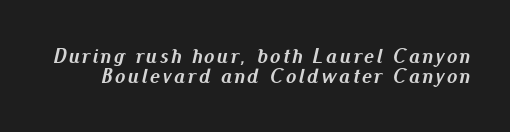
{"italic": "yes", "lean": "right", "slant_degrees": 13, "bold": "yes", "underline": "no", "line_spacing": "tight", "line_spacing_ratio": 0.96, "glyph_px": 21}
